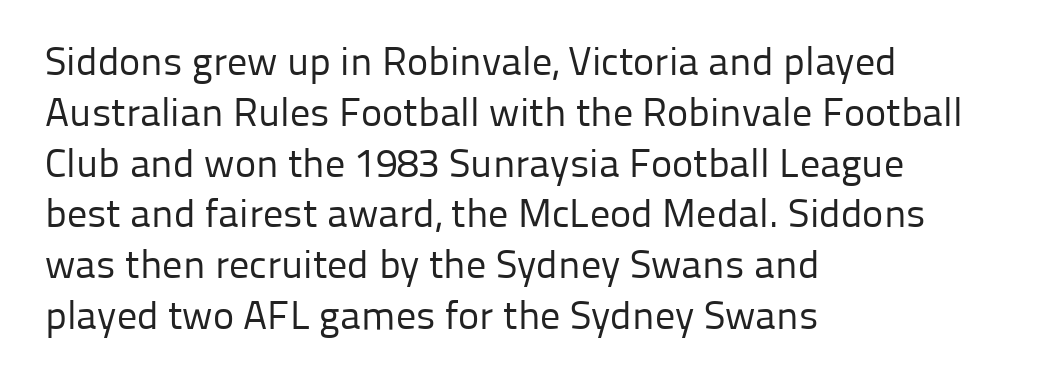
The image shows 40 px regular-weight sans-serif type, upright; set left-aligned, normal line spacing (1.27x), normal letter spacing, not underlined; low stroke contrast and a medium x-height.
